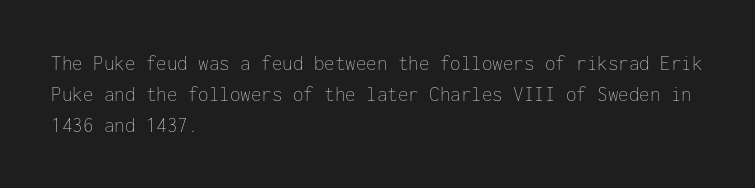
The image shows 21 px text type, upright; set left-aligned, normal line spacing (1.48x), normal letter spacing, not underlined.
